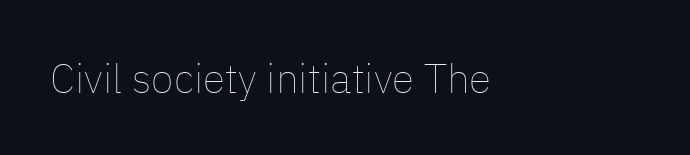
Q: Is the text bold? A: No.
Q: Is the text italic (slanted)? A: No, it is upright.
Q: Is the text underlined? A: No.
Q: How is the paragraph aligned? A: Left-aligned.
Q: Is the spacing between letters normal or unusually wide? A: Normal.
Q: Width (condensed, normal, or wide)? A: Normal.
Q: Stroke contrast? A: Low.
Q: x-height? A: Medium.
Q: Monospaced? A: No.
